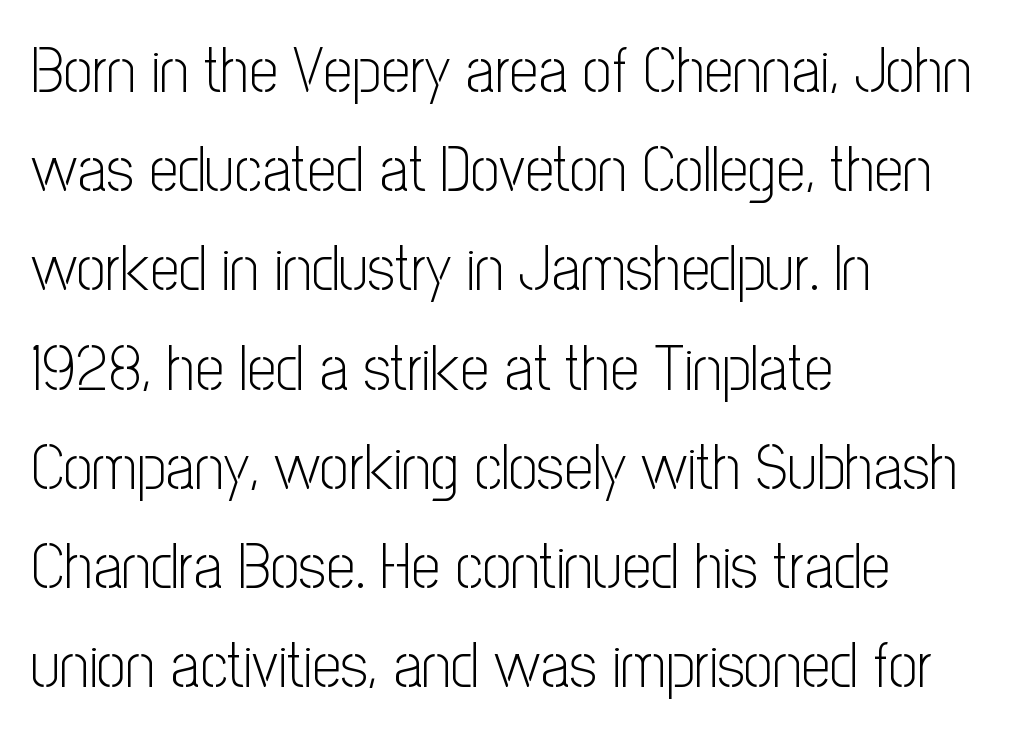
{"serif": "no", "italic": "no", "bold": "no", "weight": "light", "width": "condensed", "stroke_contrast": "low", "x_height": "medium", "monospaced": "no", "underline": "no", "align": "left", "line_spacing": "normal", "line_spacing_ratio": 1.55, "letter_spacing": "normal", "letter_spacing_em": 0.0, "glyph_px": 64}
